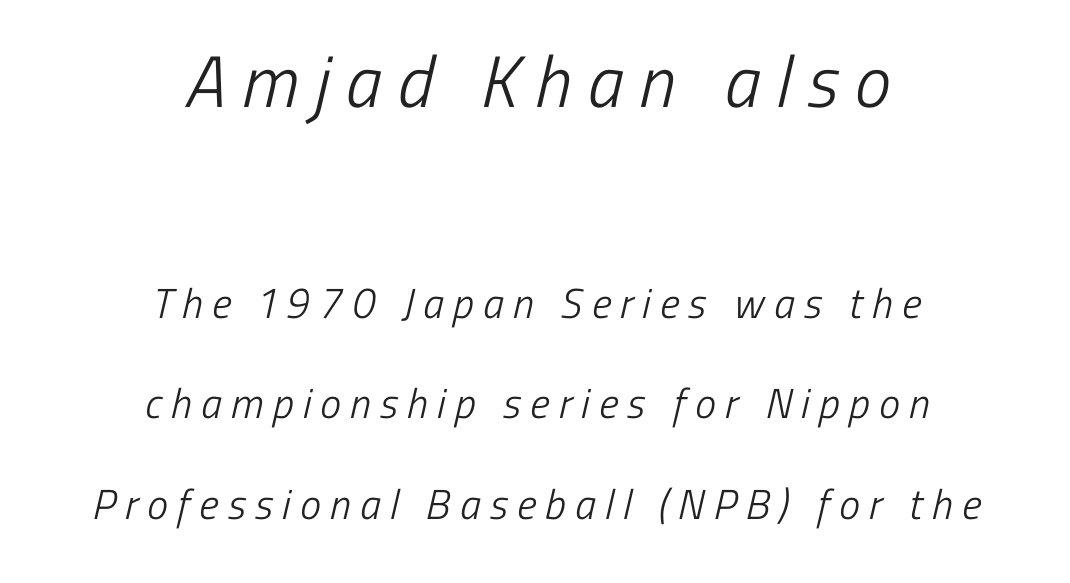
The image shows 73 px light, condensed sans-serif type; set centered, loose line spacing (2.4x), unusually wide letter spacing (+0.22 em), not underlined; the first (top) block is 1.74x larger; low stroke contrast and a medium x-height.
